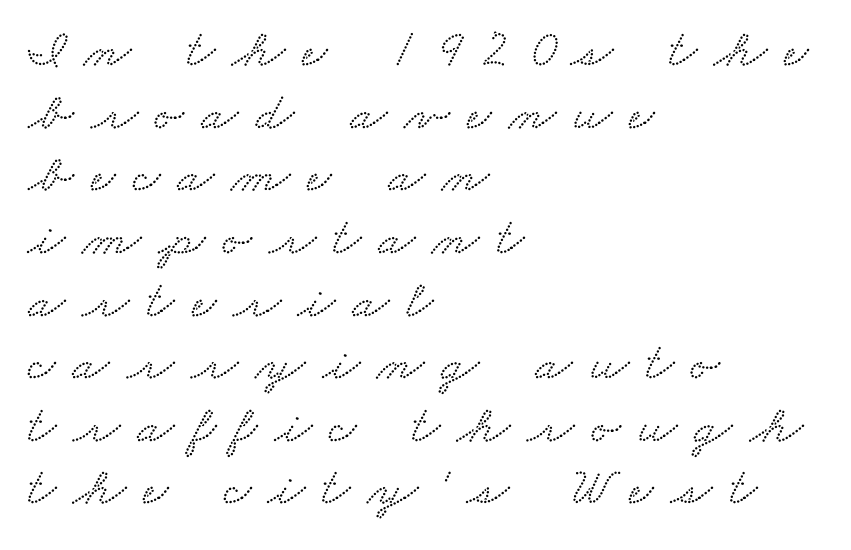
The image shows 54 px wide type; set left-aligned, line spacing 1.16x, unusually wide letter spacing (+0.32 em), not underlined; low stroke contrast and a small x-height.
